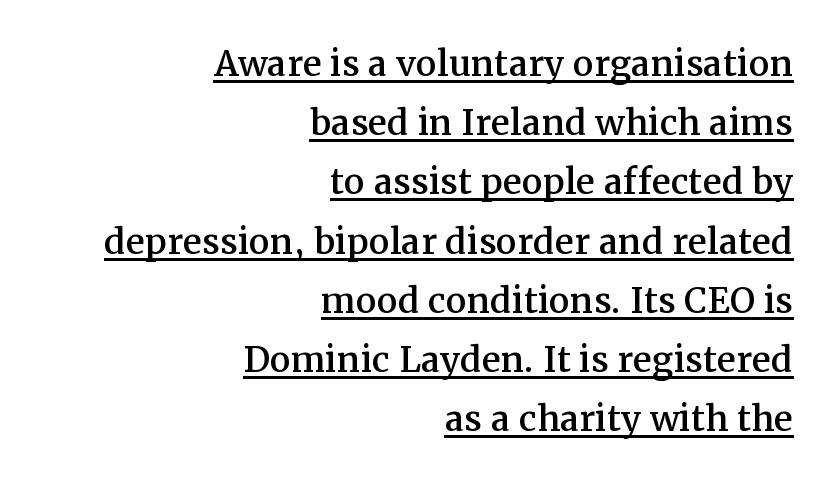
{"serif": "yes", "italic": "no", "width": "normal", "stroke_contrast": "medium", "x_height": "medium", "monospaced": "no", "underline": "yes", "align": "right", "line_spacing": "normal", "line_spacing_ratio": 1.26, "letter_spacing": "normal", "letter_spacing_em": 0.0, "glyph_px": 47}
